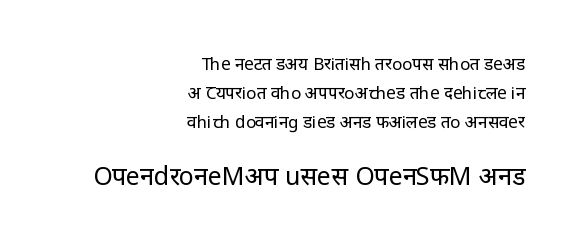
{"italic": "no", "bold": "no", "underline": "no", "align": "right", "line_spacing_ratio": 1.72, "letter_spacing": "normal", "letter_spacing_em": 0.0, "larger_block": "second", "size_ratio": 1.47, "glyph_px": 25}
